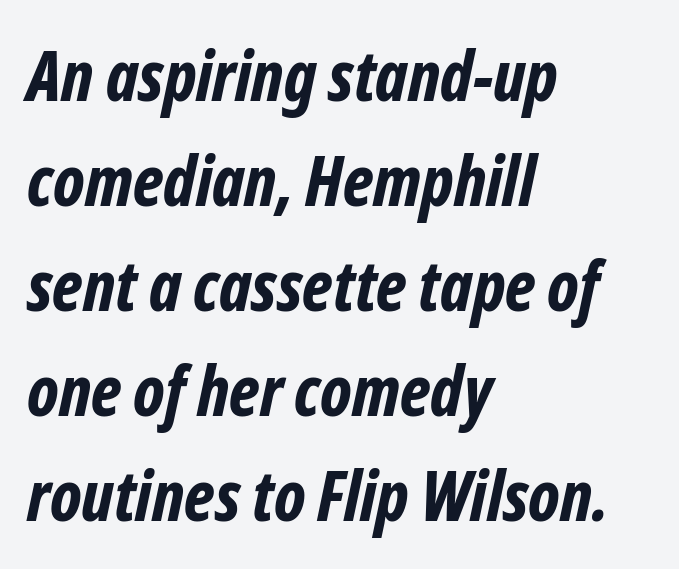
Q: Is the text bold? A: Yes.
Q: Is the text italic (slanted)? A: Yes, it leans right by about 12 degrees.
Q: Is the text underlined? A: No.
Q: How is the paragraph aligned? A: Left-aligned.
Q: Is the spacing between letters normal or unusually wide? A: Normal.
Q: Is the spacing between lines tight, normal or loose? A: Normal.
Q: Width (condensed, normal, or wide)? A: Condensed.
Q: Stroke contrast? A: Low.
Q: x-height? A: Medium.
Q: Monospaced? A: No.
